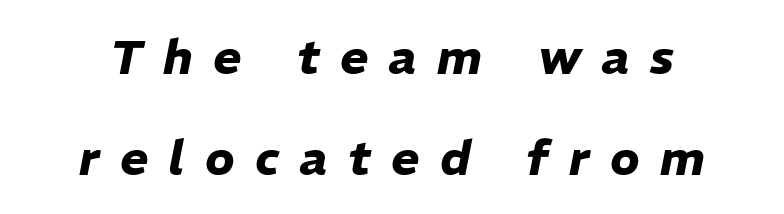
{"italic": "yes", "lean": "right", "slant_degrees": 11, "bold": "yes", "weight": "heavy", "width": "normal", "stroke_contrast": "low", "x_height": "medium", "monospaced": "no", "underline": "no", "line_spacing": "loose", "line_spacing_ratio": 2.1, "letter_spacing": "wide", "letter_spacing_em": 0.43, "glyph_px": 48}
